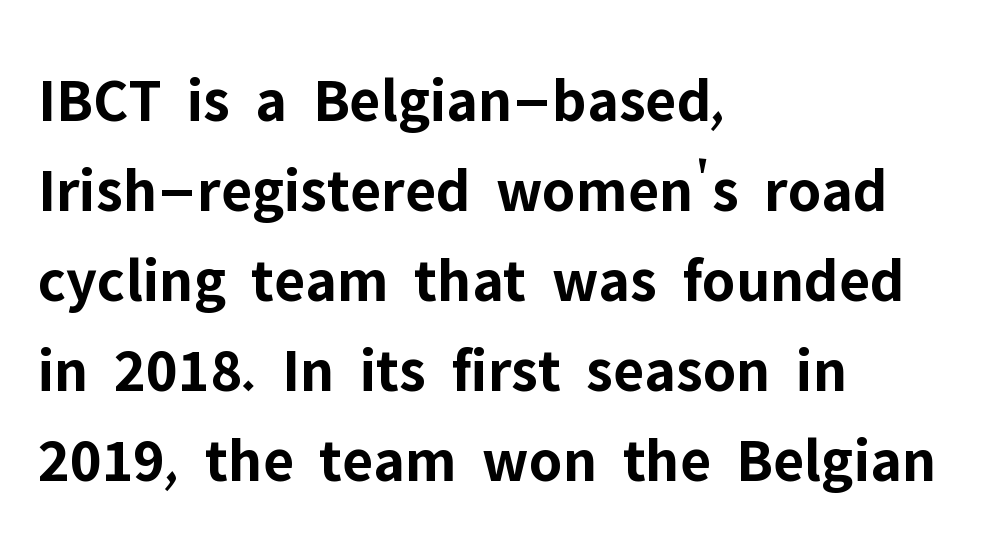
Q: Is the text bold? A: Yes.
Q: Is the text italic (slanted)? A: No, it is upright.
Q: Is the typeface a serif or a sans-serif typeface? A: Sans-serif.
Q: Is the text underlined? A: No.
Q: How is the paragraph aligned? A: Left-aligned.
Q: Is the spacing between letters normal or unusually wide? A: Normal.
Q: Is the spacing between lines tight, normal or loose? A: Normal.
Q: Width (condensed, normal, or wide)? A: Normal.
Q: Stroke contrast? A: Low.
Q: x-height? A: Medium.
Q: Monospaced? A: No.
